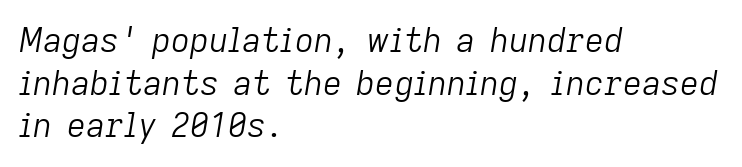
Q: Is the text bold? A: No.
Q: Is the text italic (slanted)? A: Yes, it leans right by about 9 degrees.
Q: Is the text underlined? A: No.
Q: How is the paragraph aligned? A: Left-aligned.
Q: Is the spacing between letters normal or unusually wide? A: Normal.
Q: Is the spacing between lines tight, normal or loose? A: Normal.
Q: Width (condensed, normal, or wide)? A: Normal.
Q: Stroke contrast? A: Low.
Q: x-height? A: Medium.
Q: Monospaced? A: No.
